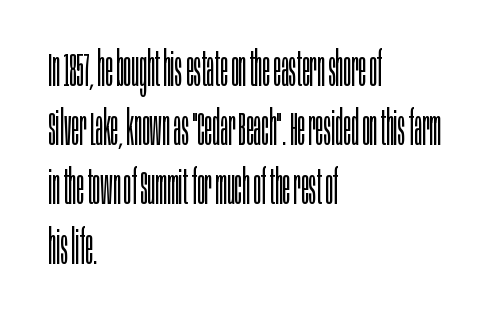
{"serif": "no", "italic": "no", "bold": "no", "weight": "light", "width": "condensed", "stroke_contrast": "low", "x_height": "large", "monospaced": "no", "underline": "no", "align": "left", "line_spacing": "normal", "line_spacing_ratio": 1.26, "letter_spacing": "normal", "letter_spacing_em": 0.0, "glyph_px": 47}
